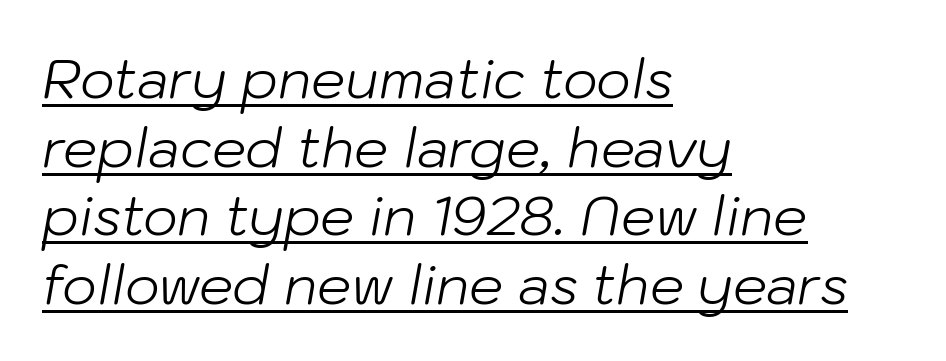
Q: Is the text bold? A: No.
Q: Is the text italic (slanted)? A: Yes, it leans right by about 10 degrees.
Q: Is the text underlined? A: Yes.
Q: How is the paragraph aligned? A: Left-aligned.
Q: Is the spacing between letters normal or unusually wide? A: Normal.
Q: Is the spacing between lines tight, normal or loose? A: Normal.
Q: Width (condensed, normal, or wide)? A: Normal.
Q: Stroke contrast? A: Low.
Q: x-height? A: Medium.
Q: Monospaced? A: No.
